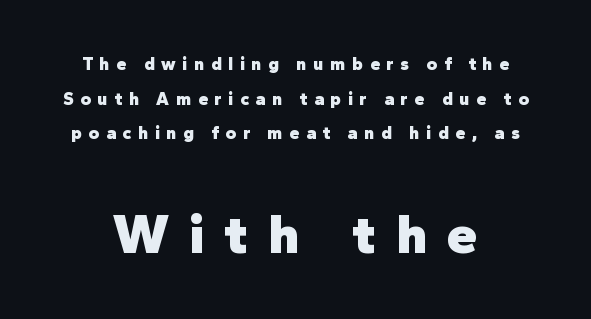
{"serif": "no", "italic": "no", "bold": "yes", "weight": "heavy", "width": "normal", "stroke_contrast": "low", "x_height": "medium", "monospaced": "no", "underline": "no", "line_spacing": "loose", "line_spacing_ratio": 1.92, "letter_spacing": "wide", "letter_spacing_em": 0.37, "larger_block": "second", "size_ratio": 3.06, "glyph_px": 55}
